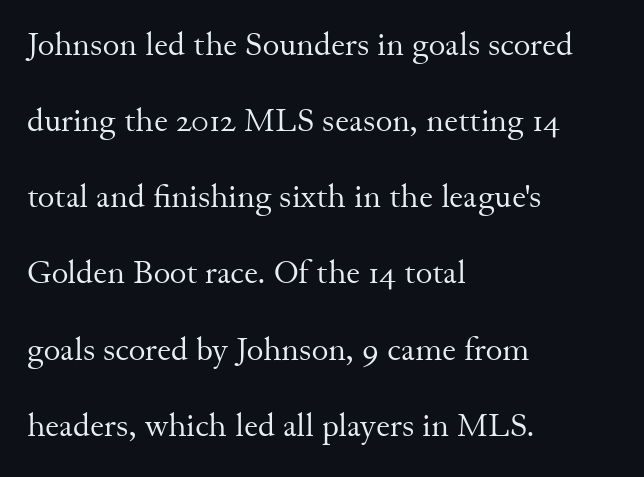
Q: Is the text bold? A: No.
Q: Is the text italic (slanted)? A: No, it is upright.
Q: Is the typeface a serif or a sans-serif typeface? A: Serif.
Q: Is the text underlined? A: No.
Q: How is the paragraph aligned? A: Left-aligned.
Q: Is the spacing between letters normal or unusually wide? A: Normal.
Q: Is the spacing between lines tight, normal or loose? A: Loose.
Q: Width (condensed, normal, or wide)? A: Normal.
Q: Stroke contrast? A: Medium.
Q: x-height? A: Small.
Q: Monospaced? A: No.
